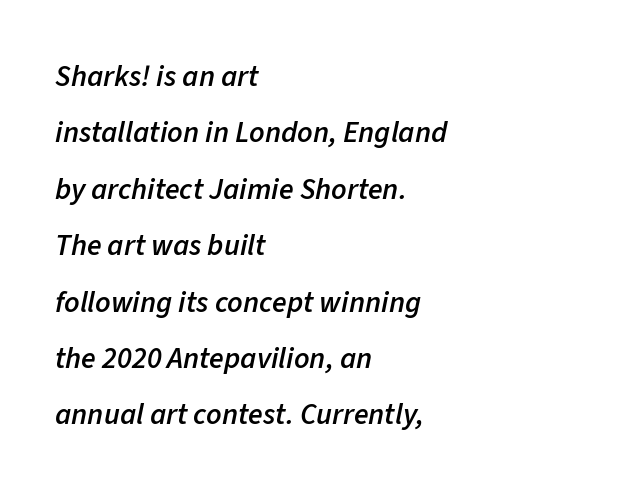
Q: Is the text bold? A: Semi-bold.
Q: Is the text italic (slanted)? A: Yes, it leans right by about 11 degrees.
Q: Is the text underlined? A: No.
Q: How is the paragraph aligned? A: Left-aligned.
Q: Is the spacing between letters normal or unusually wide? A: Normal.
Q: Width (condensed, normal, or wide)? A: Normal.
Q: Stroke contrast? A: Low.
Q: x-height? A: Medium.
Q: Monospaced? A: No.
